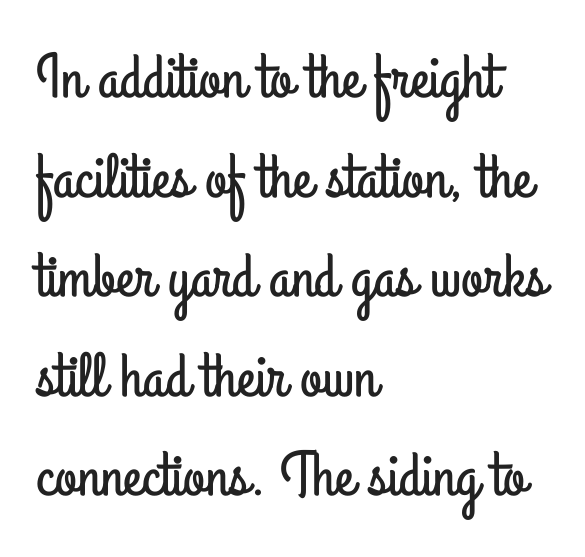
Q: Is the text italic (slanted)? A: No, it is upright.
Q: Is the typeface a serif or a sans-serif typeface? A: Sans-serif.
Q: Is the text underlined? A: No.
Q: How is the paragraph aligned? A: Left-aligned.
Q: Is the spacing between letters normal or unusually wide? A: Normal.
Q: Is the spacing between lines tight, normal or loose? A: Normal.
Q: Width (condensed, normal, or wide)? A: Condensed.
Q: Stroke contrast? A: Low.
Q: x-height? A: Small.
Q: Monospaced? A: No.
